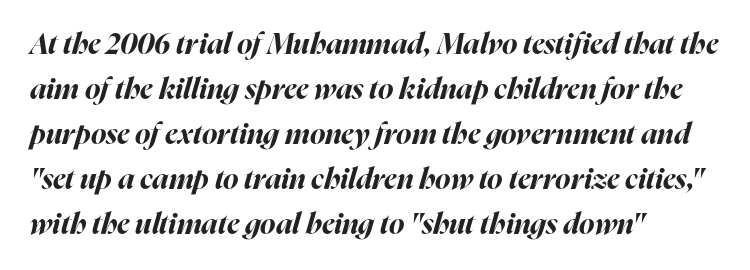
The image shows 29 px bold type, italic (leaning right); set left-aligned, normal line spacing (1.55x), normal letter spacing, not underlined; high stroke contrast and a medium x-height.
